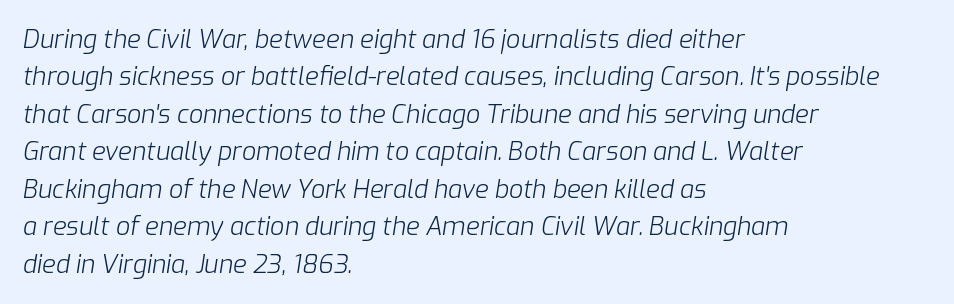
The image shows 25 px text type, italic (leaning right); set left-aligned, normal line spacing (1.5x), normal letter spacing, not underlined.
